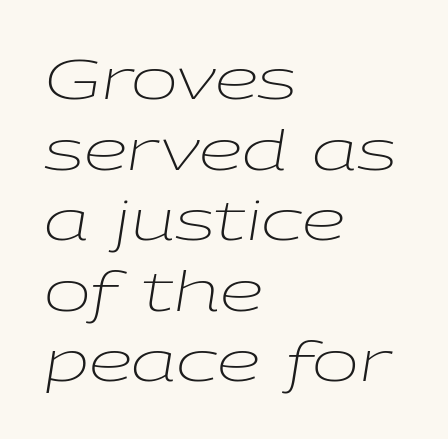
Letter spacing: default. Characters are canted at an angle relative to the baseline's perpendicular. What's the leading like? Ordinary, nothing unusual. The setting favours the left margin, as ordinary paragraphs usually do. Weight: regular or lighter. Here the designer chose a conventional face with non-uniform glyph widths.
